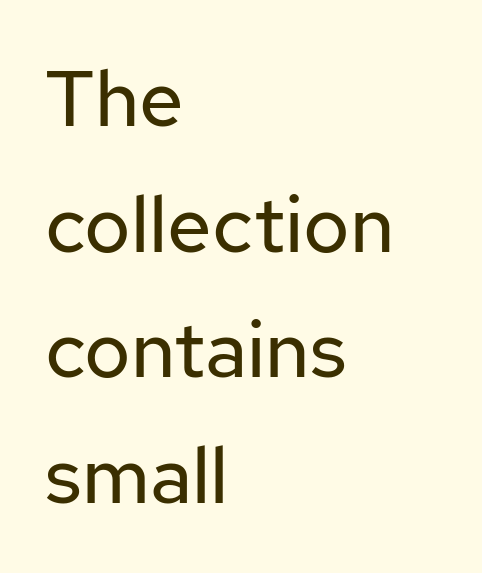
{"serif": "no", "italic": "no", "bold": "no", "weight": "regular", "width": "normal", "stroke_contrast": "low", "x_height": "medium", "monospaced": "no", "underline": "no", "align": "left", "line_spacing": "normal", "line_spacing_ratio": 1.59, "letter_spacing": "normal", "letter_spacing_em": 0.0, "glyph_px": 79}
